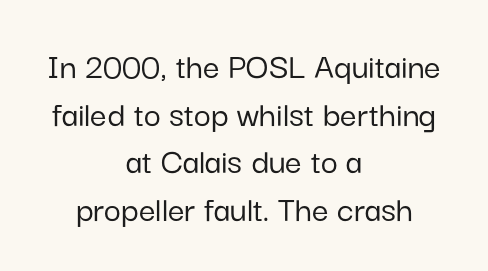
The image shows 37 px sans-serif type, upright; set centered, normal line spacing (1.29x), normal letter spacing, not underlined; low stroke contrast and a medium x-height.
